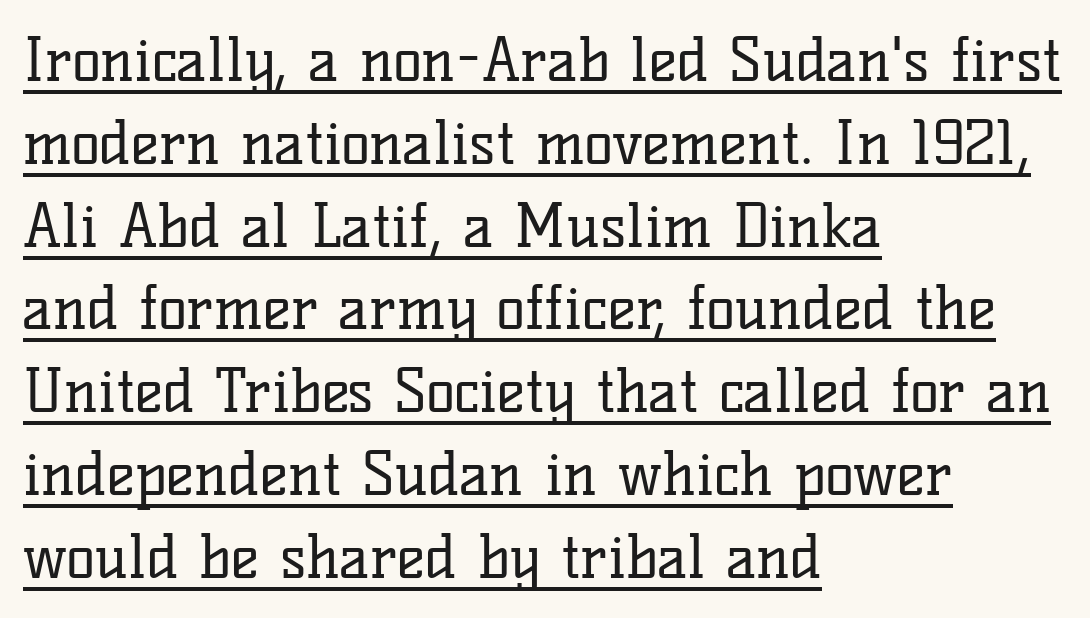
Q: Is the text bold? A: No.
Q: Is the text italic (slanted)? A: No, it is upright.
Q: Is the typeface a serif or a sans-serif typeface? A: Serif.
Q: Is the text underlined? A: Yes.
Q: How is the paragraph aligned? A: Left-aligned.
Q: Is the spacing between letters normal or unusually wide? A: Normal.
Q: Is the spacing between lines tight, normal or loose? A: Normal.
Q: Width (condensed, normal, or wide)? A: Normal.
Q: Stroke contrast? A: Low.
Q: x-height? A: Medium.
Q: Monospaced? A: No.
